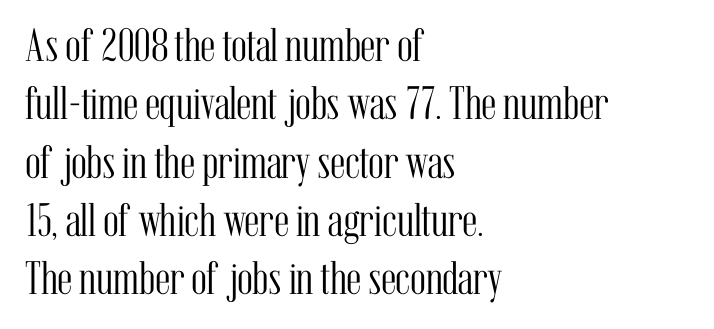
The image shows 47 px light, condensed serif type, upright; set left-aligned, line spacing 1.24x, normal letter spacing, not underlined; medium stroke contrast and a medium x-height.
